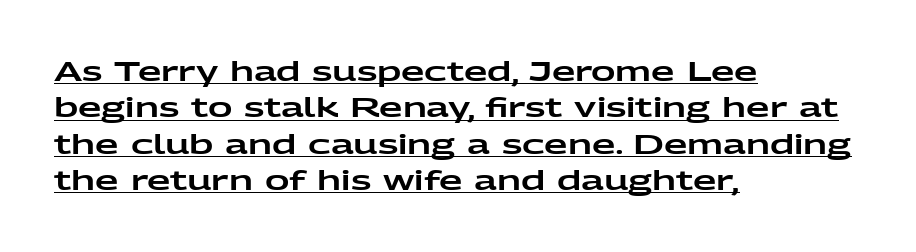
The lines are quadded left. If you drew a line through each stem, it would be perfectly vertical. Compared with typical body copy, the letter spacing here is the same. Vertically, the passage feels balanced, rows spaced as you'd expect.
